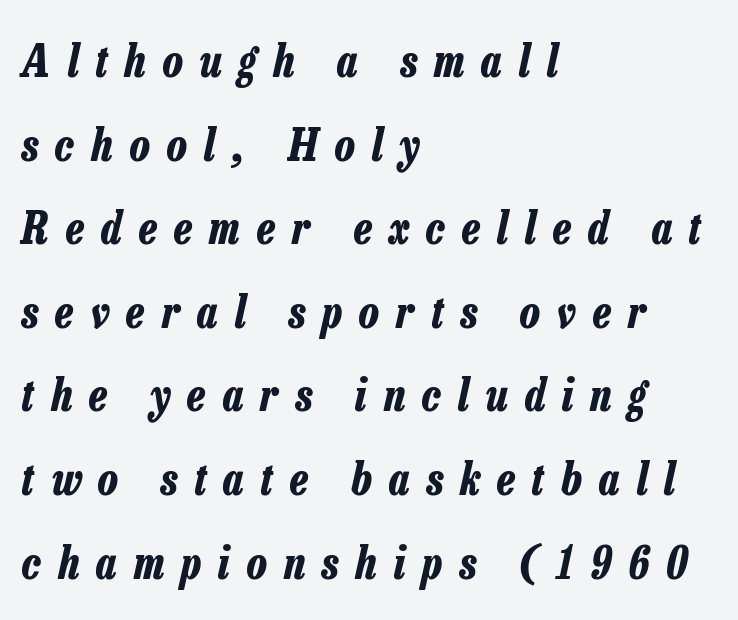
The specimen omits any rule beneath the text block's lines. The vertical gap from one line to the next is large. The ragged edge is on the right, which tells us the setting is flush left. Do the characters align in a grid? No, the font is proportional. The text carries the slant typical of an italic or oblique font.
